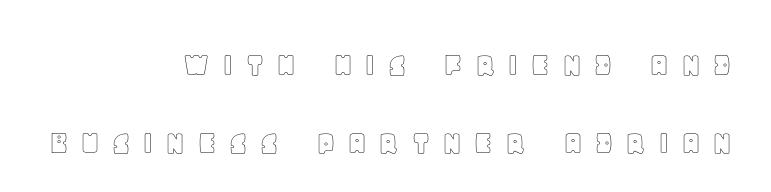
Q: Is the text italic (slanted)? A: No, it is upright.
Q: Is the text underlined? A: No.
Q: How is the paragraph aligned? A: Right-aligned.
Q: Is the spacing between letters normal or unusually wide? A: Unusually wide.
Q: Is the spacing between lines tight, normal or loose? A: Loose.
Q: Width (condensed, normal, or wide)? A: Normal.
Q: x-height? A: Large.
Q: Monospaced? A: No.
